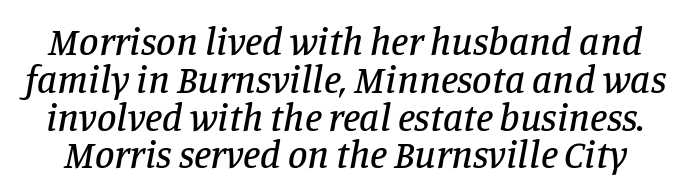
Q: Is the text italic (slanted)? A: Yes, it leans right by about 11 degrees.
Q: Is the typeface a serif or a sans-serif typeface? A: Serif.
Q: Is the text underlined? A: No.
Q: Is the spacing between letters normal or unusually wide? A: Normal.
Q: Is the spacing between lines tight, normal or loose? A: Tight.
Q: Width (condensed, normal, or wide)? A: Normal.
Q: Stroke contrast? A: Low.
Q: x-height? A: Large.
Q: Monospaced? A: No.
